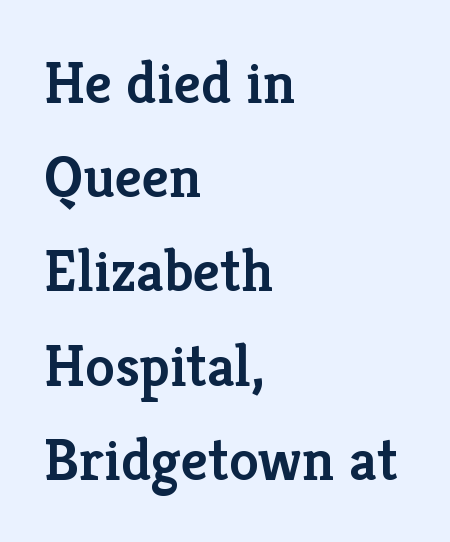
Q: Is the text bold? A: Semi-bold.
Q: Is the text italic (slanted)? A: No, it is upright.
Q: Is the typeface a serif or a sans-serif typeface? A: Serif.
Q: Is the text underlined? A: No.
Q: How is the paragraph aligned? A: Left-aligned.
Q: Is the spacing between letters normal or unusually wide? A: Normal.
Q: Is the spacing between lines tight, normal or loose? A: Normal.
Q: Width (condensed, normal, or wide)? A: Normal.
Q: Stroke contrast? A: Low.
Q: x-height? A: Medium.
Q: Monospaced? A: No.
